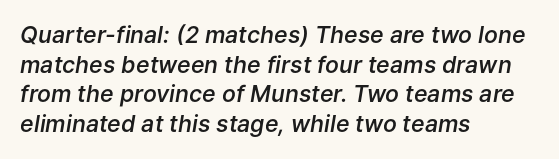
{"italic": "yes", "lean": "right", "slant_degrees": 9, "bold": "semi", "underline": "no", "align": "left", "line_spacing": "normal", "line_spacing_ratio": 1.29, "letter_spacing": "normal", "letter_spacing_em": 0.0, "glyph_px": 23}
